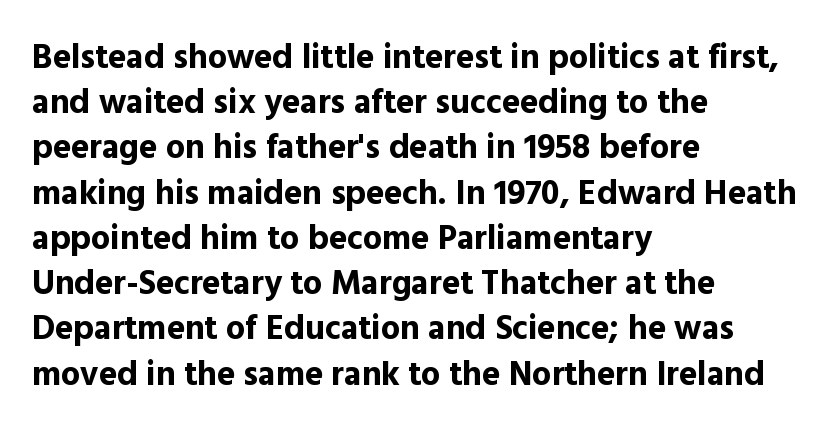
{"serif": "no", "italic": "no", "bold": "yes", "weight": "bold", "width": "normal", "x_height": "medium", "monospaced": "no", "underline": "no", "align": "left", "line_spacing": "normal", "line_spacing_ratio": 1.33, "letter_spacing": "normal", "letter_spacing_em": 0.0, "glyph_px": 34}
